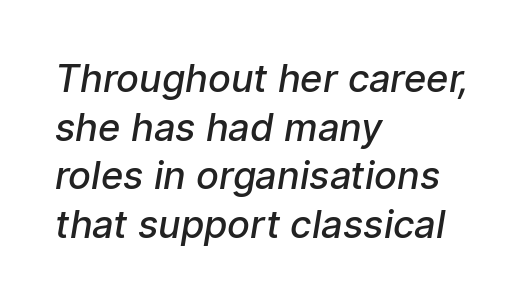
The space beneath each line is pristine and unruled. If you drew a ruler down the left edge, every line would touch it. Honestly, the letter spacing is just normal — you wouldn't notice it. Note the varied advance widths — an 'i' is clearly narrower than an 'm'. Stroke thickness is moderately raised; the sample reads as semibold.
